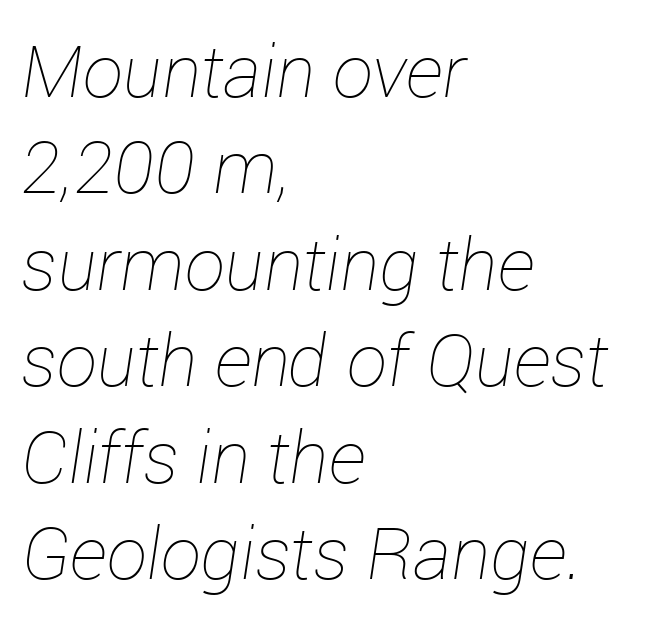
{"italic": "yes", "lean": "right", "slant_degrees": 12, "bold": "no", "weight": "thin", "width": "normal", "stroke_contrast": "low", "x_height": "medium", "monospaced": "no", "underline": "no", "align": "left", "line_spacing": "normal", "line_spacing_ratio": 1.34, "letter_spacing": "normal", "letter_spacing_em": 0.0, "glyph_px": 72}
